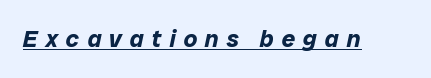
The image shows 24 px bold type, italic (leaning right); set unusually wide letter spacing (+0.33 em), underlined.
